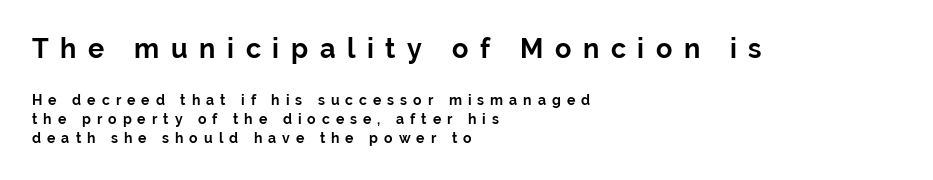
Q: Is the text bold? A: Yes.
Q: Is the text italic (slanted)? A: No, it is upright.
Q: Is the text underlined? A: No.
Q: How is the paragraph aligned? A: Left-aligned.
Q: Is the spacing between letters normal or unusually wide? A: Unusually wide.
Q: Is the spacing between lines tight, normal or loose? A: Normal.
Q: Which block of text is set in a larger size, the first (top) or the second (bottom)? A: The first (top) one.
